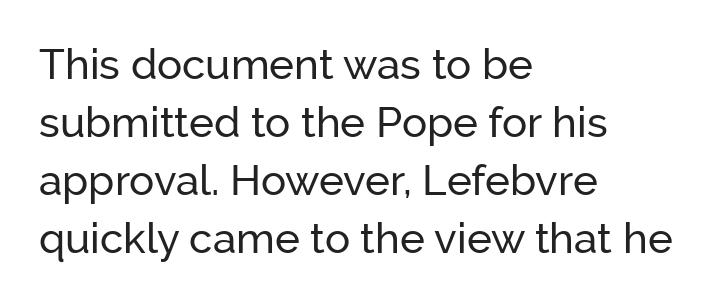
This is roman type, the default non-slanted kind. Casual observation: everything's shoved over to the left. Rule under the text: the space is simply empty. The rows are spaced the way most documents space them. Regarding serifs, this sample does without them. Is this a fixed-width face? No — the glyphs have proportional, varying widths.
